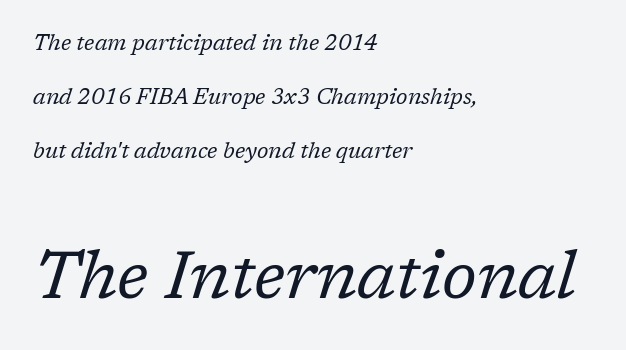
The image shows 67 px regular-weight serif type, italic (leaning right); set left-aligned, loose line spacing (2.45x), normal letter spacing, not underlined; the second (bottom) block is 3.05x larger; low stroke contrast and a medium x-height.
